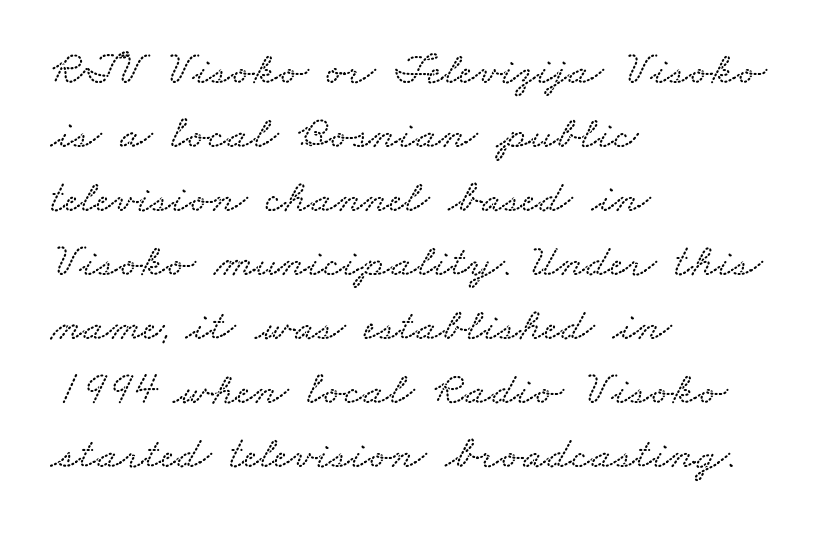
Q: Is the text underlined? A: No.
Q: How is the paragraph aligned? A: Left-aligned.
Q: Is the spacing between letters normal or unusually wide? A: Normal.
Q: Is the spacing between lines tight, normal or loose? A: Normal.
Q: Width (condensed, normal, or wide)? A: Wide.
Q: Stroke contrast? A: Low.
Q: x-height? A: Small.
Q: Monospaced? A: No.
